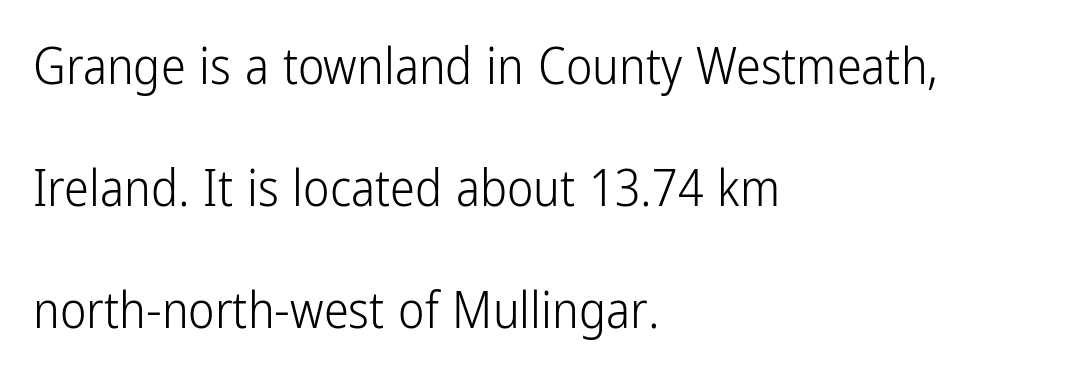
{"serif": "no", "italic": "no", "bold": "no", "weight": "light", "width": "condensed", "stroke_contrast": "low", "x_height": "medium", "monospaced": "no", "underline": "no", "align": "left", "line_spacing": "loose", "line_spacing_ratio": 2.44, "letter_spacing": "normal", "letter_spacing_em": 0.0, "glyph_px": 50}
